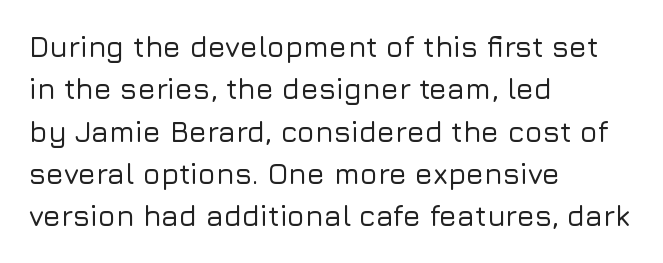
Q: Is the text italic (slanted)? A: No, it is upright.
Q: Is the typeface a serif or a sans-serif typeface? A: Sans-serif.
Q: Is the text underlined? A: No.
Q: How is the paragraph aligned? A: Left-aligned.
Q: Is the spacing between letters normal or unusually wide? A: Normal.
Q: Is the spacing between lines tight, normal or loose? A: Normal.
Q: Width (condensed, normal, or wide)? A: Normal.
Q: Stroke contrast? A: Low.
Q: x-height? A: Medium.
Q: Monospaced? A: No.
